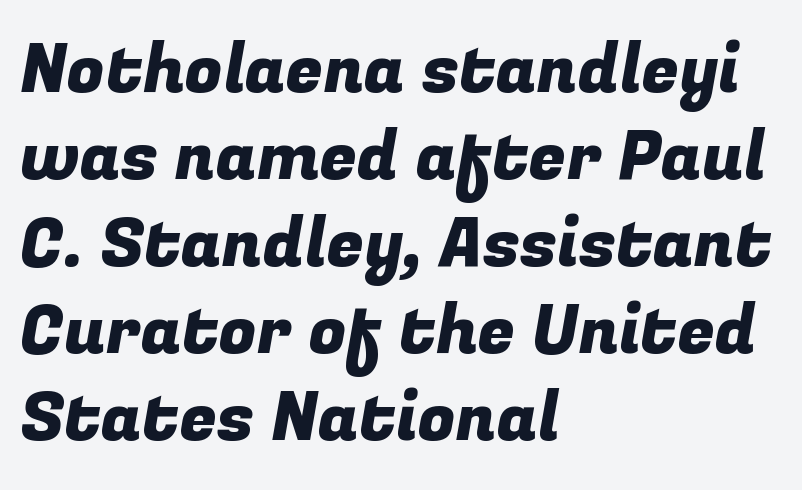
Is the letter spacing exaggerated? No — it looks like the ordinary default. These lines are composed in type without serifs. Beneath every word, the page is bare. A classic flush-left, rag-right setting is used for this passage. Is this a fixed-width face? No — the glyphs have proportional, varying widths. Leading matches the norm, producing a regular column.
